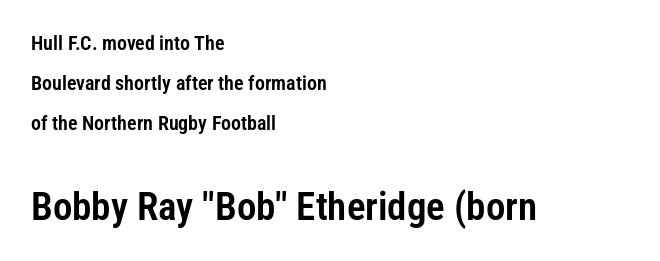
{"serif": "no", "italic": "no", "width": "condensed", "stroke_contrast": "low", "x_height": "medium", "monospaced": "no", "underline": "no", "align": "left", "line_spacing": "loose", "line_spacing_ratio": 2.01, "letter_spacing": "normal", "letter_spacing_em": 0.0, "larger_block": "second", "size_ratio": 1.95, "glyph_px": 39}
